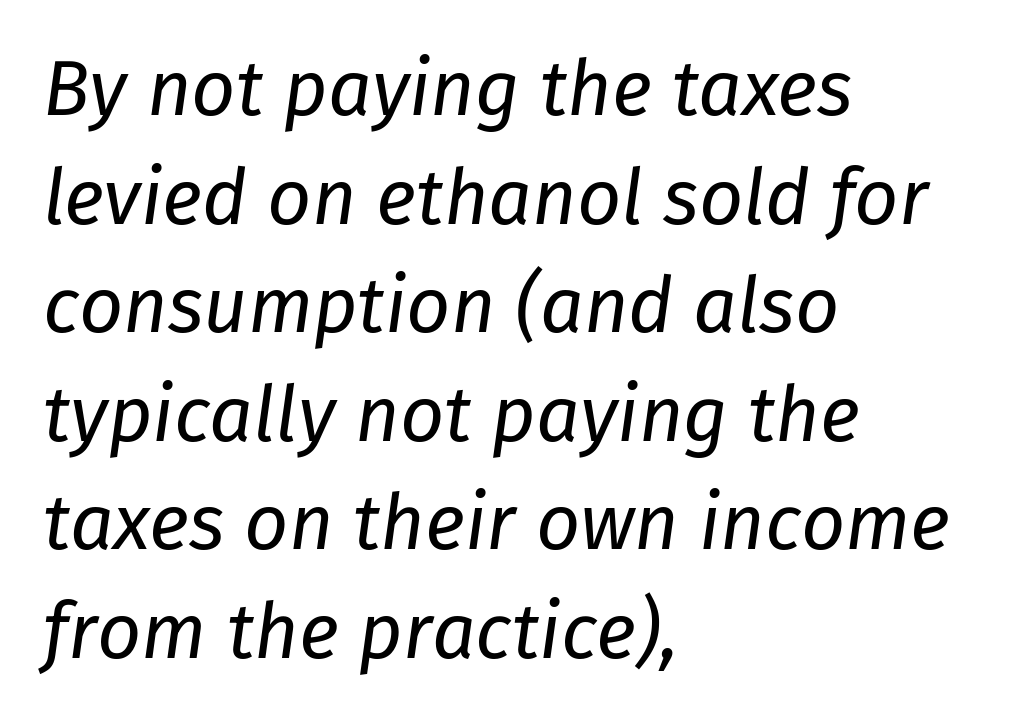
Looking at the ascenders, they clearly lean. A typesetter would call this proportional, since set widths differ per character. Is the letter spacing exaggerated? No — it looks like the ordinary default. Compared with typical paragraphs, the rows here are spaced about the same.
